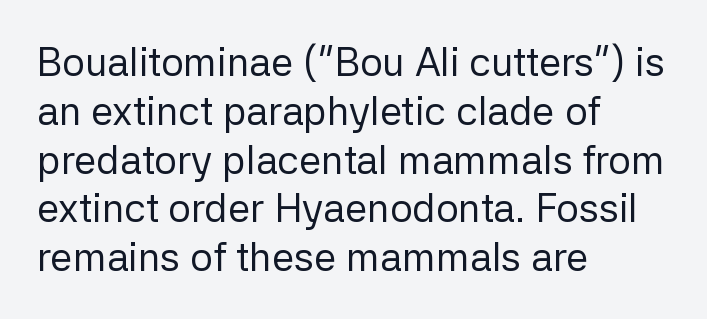
These lines are set flush left with a ragged right edge. Here the designer chose a conventional face with non-uniform glyph widths. Note: no serifs on the glyphs. The typography opts for an upright posture over an oblique one. The typeface has the unassuming heft of standard copy or less. The zone under the glyphs is completely vacant.
